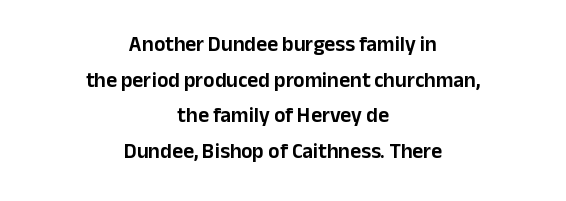
The image shows 21 px text type, upright; set centered, normal line spacing (1.7x), normal letter spacing, not underlined.
